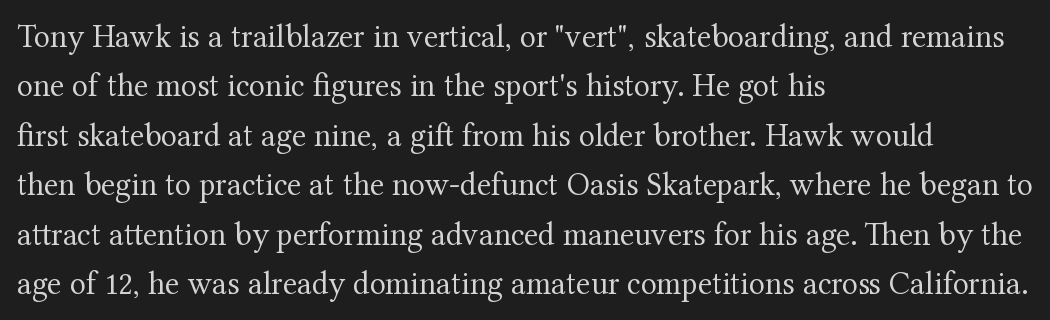
Q: Is the text bold? A: No.
Q: Is the text italic (slanted)? A: No, it is upright.
Q: Is the typeface a serif or a sans-serif typeface? A: Serif.
Q: Is the text underlined? A: No.
Q: How is the paragraph aligned? A: Left-aligned.
Q: Is the spacing between letters normal or unusually wide? A: Normal.
Q: Is the spacing between lines tight, normal or loose? A: Normal.
Q: Width (condensed, normal, or wide)? A: Normal.
Q: Stroke contrast? A: Medium.
Q: x-height? A: Medium.
Q: Monospaced? A: No.
